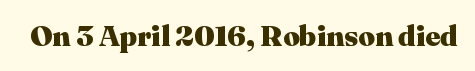
Looks like regular typesetting: each glyph gets only the width it needs. Only glyphs here, with clear space below each row. The letters are bold, with thick, heavy strokes. Inter-character spacing is left at the font's built-in metrics. The designer went with a serif here, giving each stem small feet.
